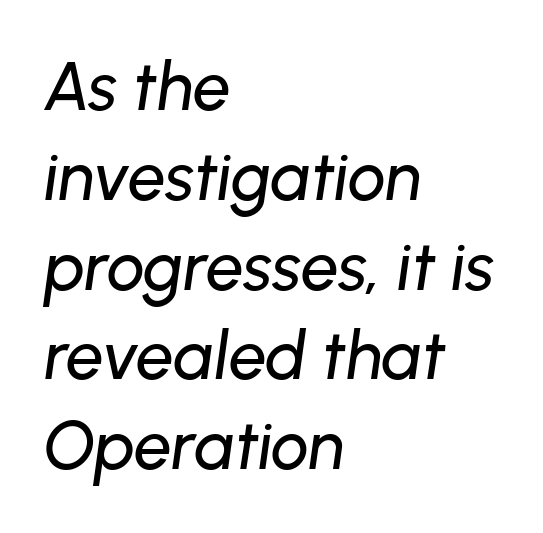
The image shows 67 px text type, italic (leaning right); set left-aligned, normal line spacing (1.34x), normal letter spacing, not underlined; low stroke contrast and a medium x-height.
